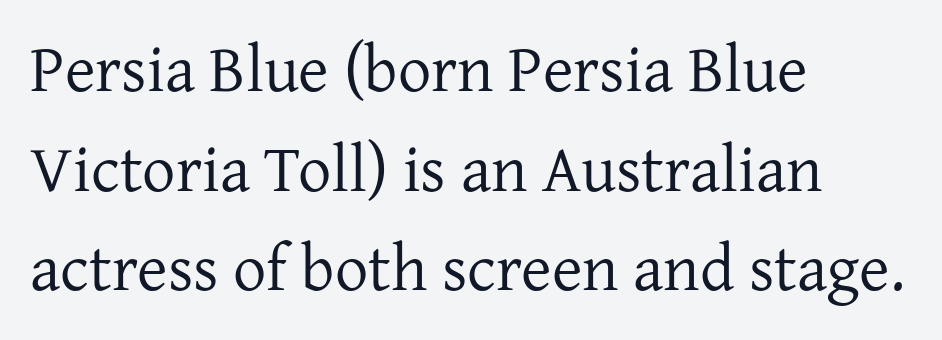
The image shows 66 px regular-weight serif type, upright; set left-aligned, normal line spacing (1.51x), normal letter spacing, not underlined; low stroke contrast and a medium x-height.
